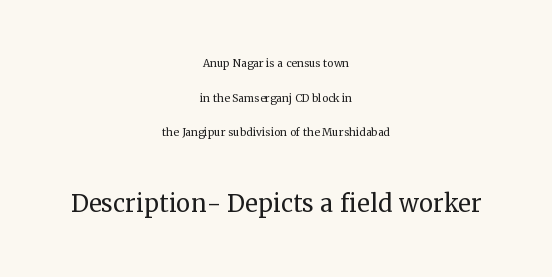
{"serif": "yes", "italic": "no", "bold": "no", "weight": "regular", "width": "normal", "stroke_contrast": "medium", "x_height": "medium", "monospaced": "no", "underline": "no", "align": "center", "line_spacing": "loose", "line_spacing_ratio": 2.48, "letter_spacing": "normal", "letter_spacing_em": 0.0, "larger_block": "second", "size_ratio": 2.29, "glyph_px": 32}
